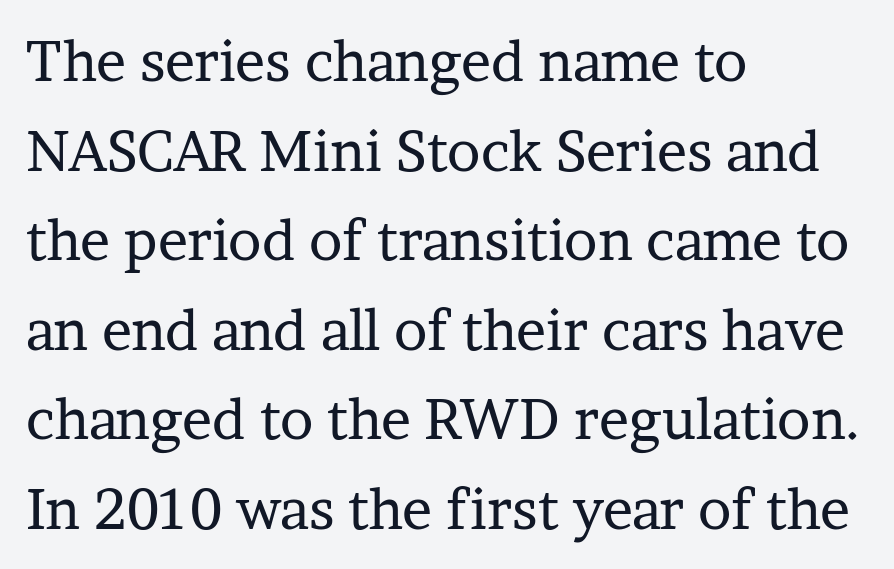
The image shows 56 px regular-weight serif type, upright; set left-aligned, normal line spacing (1.6x), normal letter spacing, not underlined; low stroke contrast and a medium x-height.
